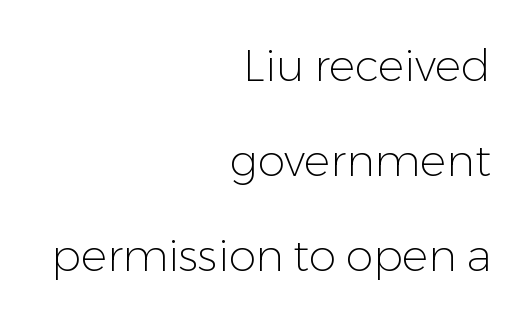
{"serif": "no", "italic": "no", "bold": "no", "weight": "light", "width": "normal", "stroke_contrast": "low", "x_height": "medium", "monospaced": "no", "underline": "no", "align": "right", "line_spacing": "loose", "line_spacing_ratio": 2.16, "letter_spacing": "normal", "letter_spacing_em": 0.0, "glyph_px": 44}
